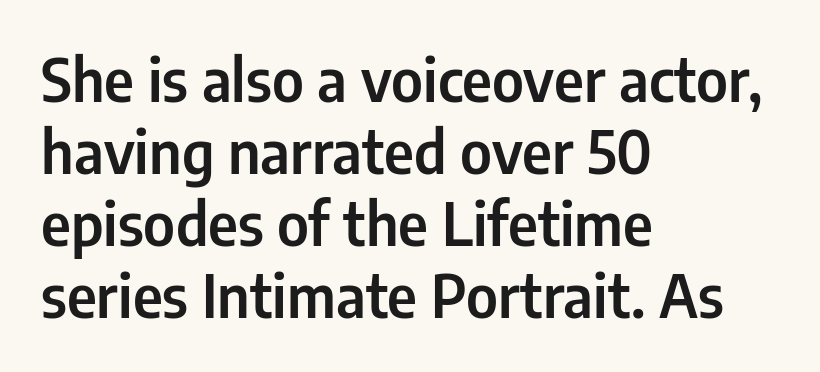
Q: Is the text italic (slanted)? A: No, it is upright.
Q: Is the typeface a serif or a sans-serif typeface? A: Sans-serif.
Q: Is the text underlined? A: No.
Q: How is the paragraph aligned? A: Left-aligned.
Q: Is the spacing between letters normal or unusually wide? A: Normal.
Q: Width (condensed, normal, or wide)? A: Condensed.
Q: Stroke contrast? A: Low.
Q: x-height? A: Medium.
Q: Monospaced? A: No.
